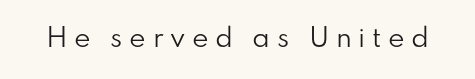
Descender tails drop into unmarked territory. How are the letters spaced? Widely, with obvious added tracking. Heaviness? Minimal to ordinary, like unemphasized prose. These lines were composed using upright roman letters.
